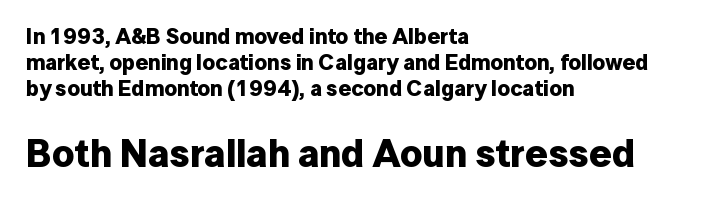
The image shows 39 px bold sans-serif type, upright; set left-aligned, line spacing 1.18x, normal letter spacing, not underlined; the second (bottom) block is 1.77x larger; low stroke contrast and a medium x-height.
